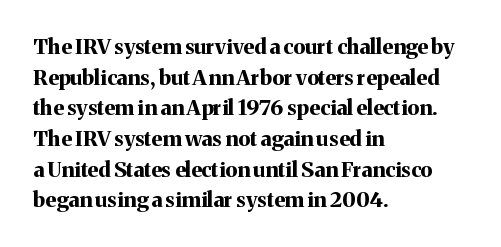
Glyph-to-glyph distance matches everyday printed text. If you drew a line through each stem, it would be perfectly vertical. Horizontal bands of white between lines are of average thickness. Type without underlining. The glyphs have the mass of a bold cut.
